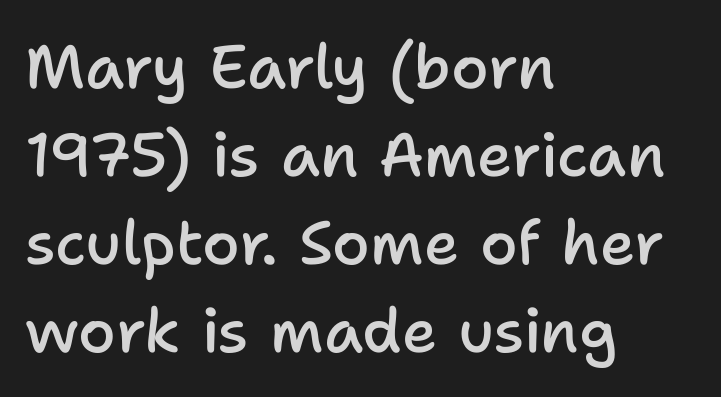
{"serif": "no", "italic": "no", "bold": "semi", "weight": "semibold", "width": "normal", "stroke_contrast": "low", "x_height": "medium", "monospaced": "no", "underline": "no", "align": "left", "line_spacing": "normal", "line_spacing_ratio": 1.44, "letter_spacing": "normal", "letter_spacing_em": 0.0, "glyph_px": 61}
